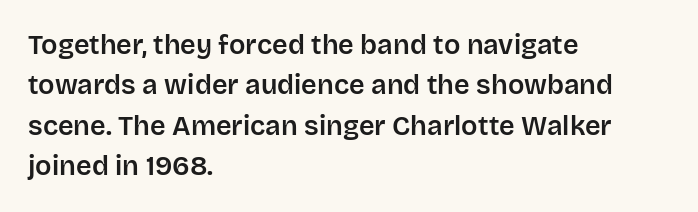
{"italic": "no", "underline": "no", "align": "left", "line_spacing": "normal", "line_spacing_ratio": 1.5, "letter_spacing": "normal", "letter_spacing_em": 0.0, "glyph_px": 27}
